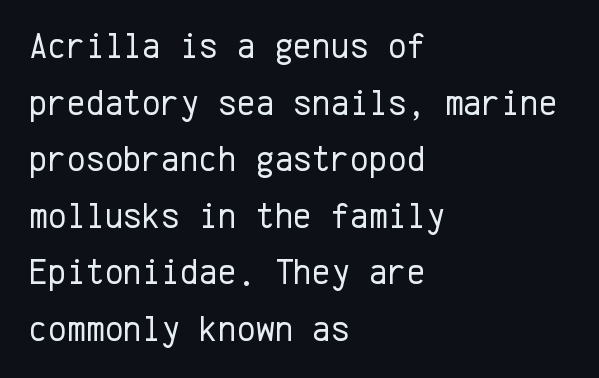
Q: Is the text bold? A: No.
Q: Is the text italic (slanted)? A: No, it is upright.
Q: Is the typeface a serif or a sans-serif typeface? A: Sans-serif.
Q: Is the text underlined? A: No.
Q: How is the paragraph aligned? A: Left-aligned.
Q: Is the spacing between letters normal or unusually wide? A: Normal.
Q: Is the spacing between lines tight, normal or loose? A: Normal.
Q: Width (condensed, normal, or wide)? A: Normal.
Q: Stroke contrast? A: Low.
Q: x-height? A: Medium.
Q: Monospaced? A: Yes.
